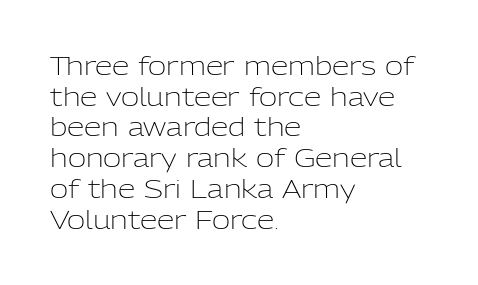
Q: Is the text bold? A: No.
Q: Is the text italic (slanted)? A: No, it is upright.
Q: Is the text underlined? A: No.
Q: How is the paragraph aligned? A: Left-aligned.
Q: Is the spacing between letters normal or unusually wide? A: Normal.
